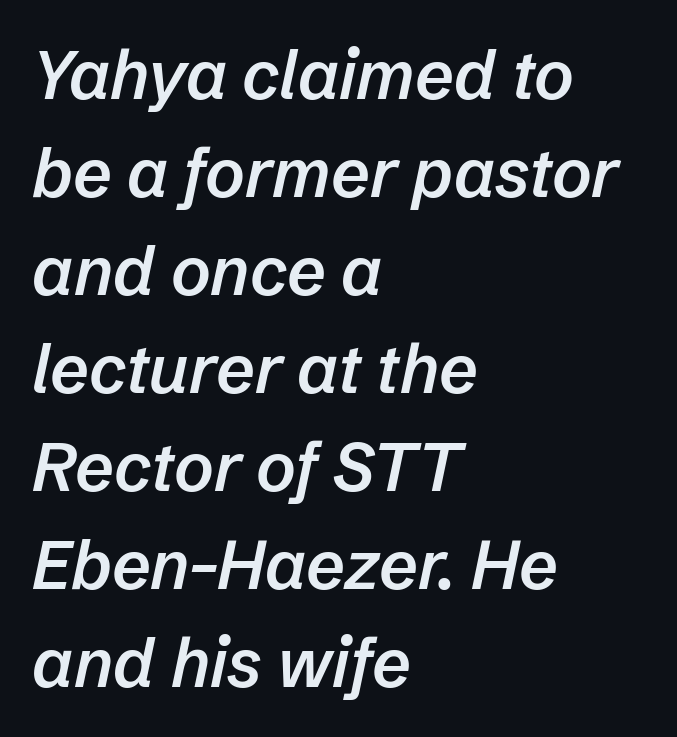
Q: Is the text bold? A: Semi-bold.
Q: Is the text italic (slanted)? A: Yes, it leans right by about 12 degrees.
Q: Is the text underlined? A: No.
Q: How is the paragraph aligned? A: Left-aligned.
Q: Is the spacing between letters normal or unusually wide? A: Normal.
Q: Is the spacing between lines tight, normal or loose? A: Normal.
Q: Width (condensed, normal, or wide)? A: Normal.
Q: Stroke contrast? A: Low.
Q: x-height? A: Medium.
Q: Monospaced? A: No.
